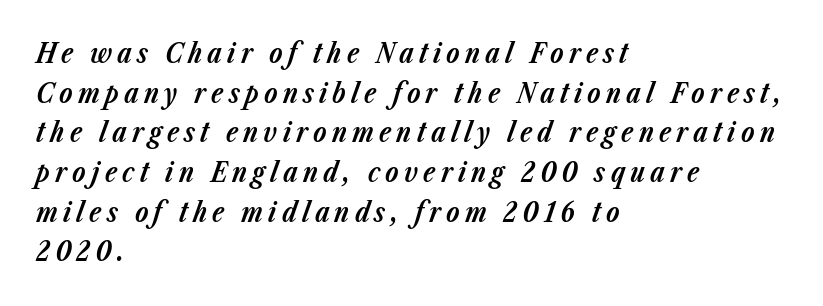
Q: Is the text bold? A: Yes.
Q: Is the text italic (slanted)? A: Yes, it leans right by about 23 degrees.
Q: Is the text underlined? A: No.
Q: How is the paragraph aligned? A: Left-aligned.
Q: Is the spacing between lines tight, normal or loose? A: Normal.
